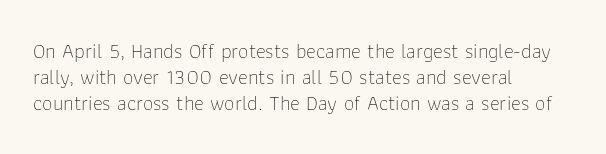
{"italic": "no", "bold": "no", "underline": "no", "align": "left", "line_spacing": "normal", "line_spacing_ratio": 1.25, "letter_spacing": "normal", "letter_spacing_em": 0.0, "glyph_px": 21}
